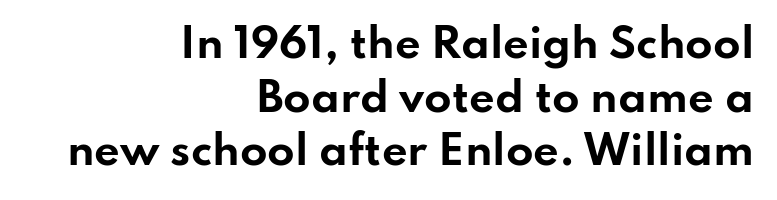
The image shows 40 px bold, wide sans-serif type, upright; set right-aligned, normal line spacing (1.34x), normal letter spacing, not underlined; low stroke contrast and a small x-height.
